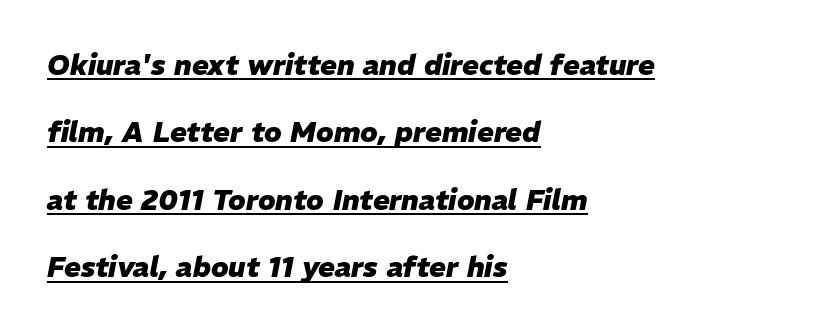
Q: Is the text bold? A: Yes.
Q: Is the text italic (slanted)? A: Yes, it leans right by about 11 degrees.
Q: Is the text underlined? A: Yes.
Q: How is the paragraph aligned? A: Left-aligned.
Q: Is the spacing between letters normal or unusually wide? A: Normal.
Q: Is the spacing between lines tight, normal or loose? A: Loose.
Q: Width (condensed, normal, or wide)? A: Normal.
Q: Stroke contrast? A: Low.
Q: x-height? A: Medium.
Q: Monospaced? A: No.
